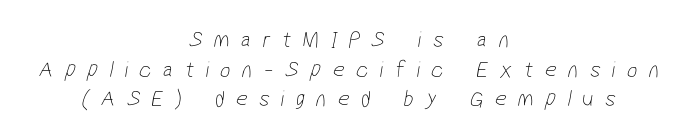
The image shows 23 px text type; set centered, normal line spacing (1.29x), unusually wide letter spacing (+0.5 em), not underlined.
